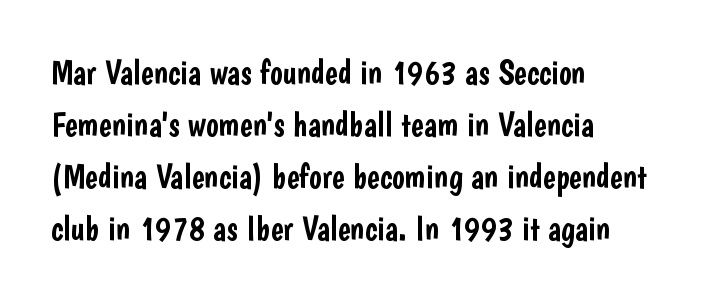
This is roman type, the default non-slanted kind. This sample has the flowing, uneven cadence of proportional lettering. The passage is arranged the way most books set body copy — flush left. Rows of type keep a routine distance in the vertical direction. In terms of letterform style, serifs are entirely absent.
